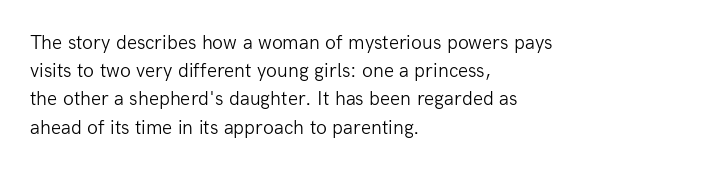
The image shows 20 px text type, upright; set left-aligned, normal line spacing (1.41x), normal letter spacing, not underlined.
